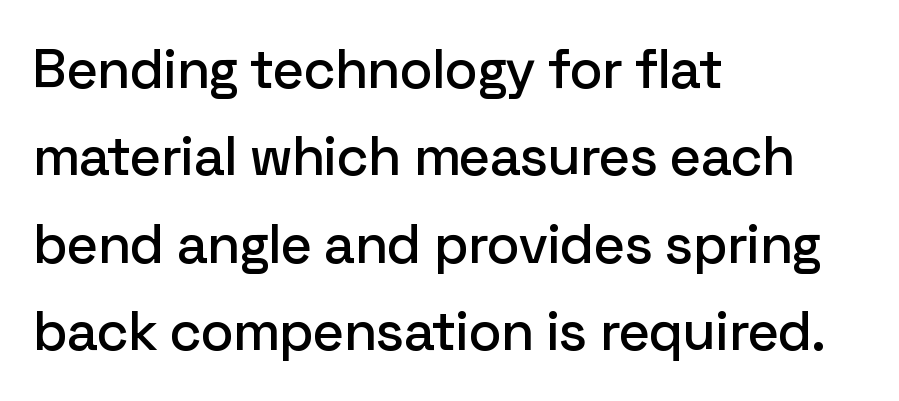
{"serif": "no", "italic": "no", "width": "normal", "stroke_contrast": "low", "x_height": "medium", "monospaced": "no", "underline": "no", "align": "left", "line_spacing": "normal", "line_spacing_ratio": 1.59, "letter_spacing": "normal", "letter_spacing_em": 0.0, "glyph_px": 55}
